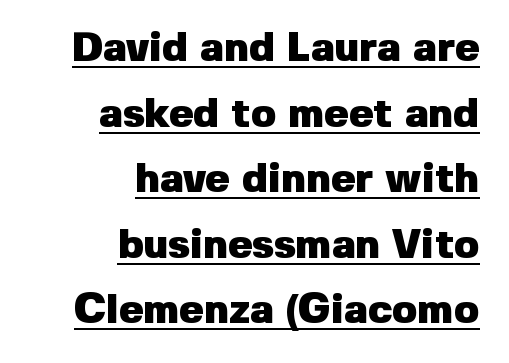
Q: Is the text bold? A: Yes.
Q: Is the text italic (slanted)? A: No, it is upright.
Q: Is the typeface a serif or a sans-serif typeface? A: Sans-serif.
Q: Is the text underlined? A: Yes.
Q: How is the paragraph aligned? A: Right-aligned.
Q: Is the spacing between letters normal or unusually wide? A: Normal.
Q: Is the spacing between lines tight, normal or loose? A: Normal.
Q: Width (condensed, normal, or wide)? A: Normal.
Q: Stroke contrast? A: Low.
Q: x-height? A: Medium.
Q: Monospaced? A: No.
